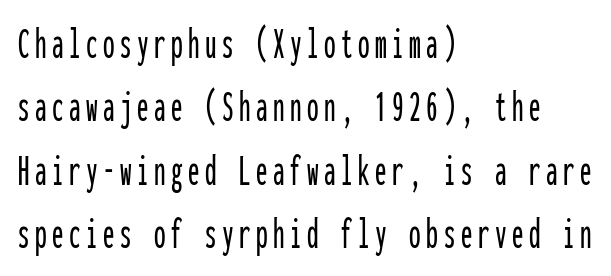
{"serif": "no", "italic": "no", "width": "condensed", "stroke_contrast": "low", "x_height": "medium", "monospaced": "yes", "underline": "no", "align": "left", "line_spacing": "normal", "line_spacing_ratio": 1.38, "glyph_px": 46}
